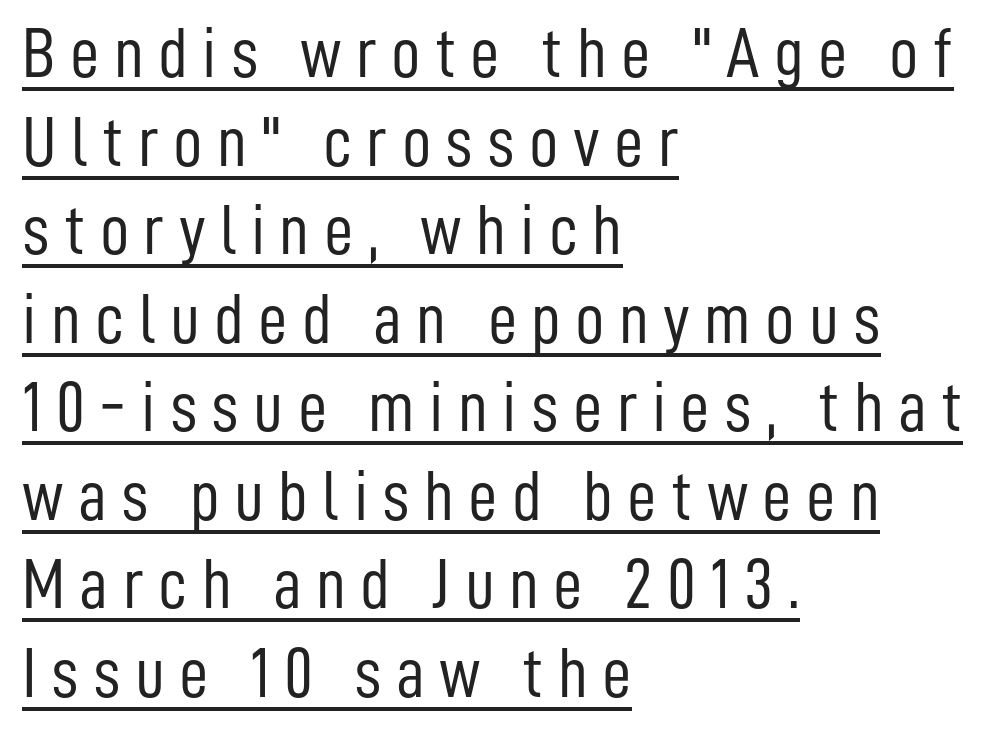
Honestly, the underline is the first thing you notice here. Font category for this specimen: sans-serif. The ragged edge is on the right, which tells us the setting is flush left. Think of a printed novel: that variable character pitch is what you see here. Each stroke keeps to a modest, everyday thickness or less. How are the letters spaced? Widely, with obvious added tracking.
